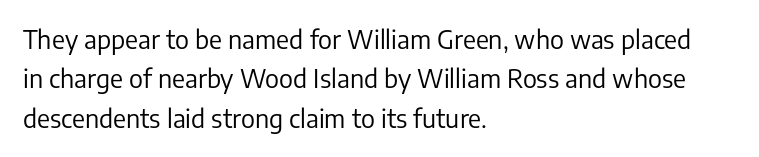
This block has exactly the height ordinary leading produces. Heft: none added — not bold. The face used here is rendered with its standard letterfit. Horizontally, the lines are justified to the leading edge only.
